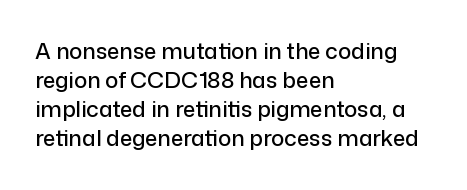
{"italic": "no", "underline": "no", "align": "left", "line_spacing": "normal", "line_spacing_ratio": 1.32, "letter_spacing": "normal", "letter_spacing_em": 0.0, "glyph_px": 22}
